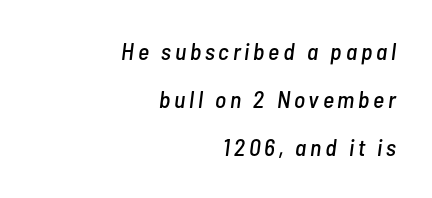
{"italic": "yes", "lean": "right", "slant_degrees": 7, "underline": "no", "align": "right", "line_spacing": "loose", "line_spacing_ratio": 2.01, "glyph_px": 24}
